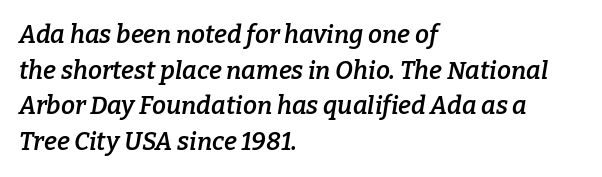
Slant detected: the letters are inclined. The leading is moderate, giving the passage an even texture. One-word summary of the alignment: left. Check under the words: just untouched page.
